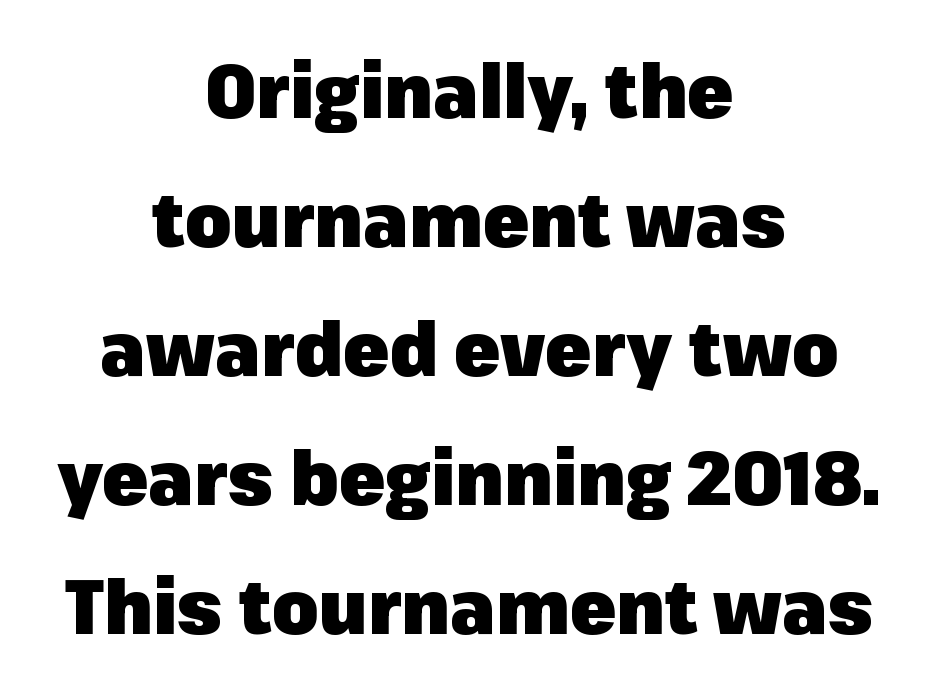
Posture: upright roman. The zone under the glyphs is completely vacant. The text block is weighted toward neither margin, spreading evenly from the middle. Caption: standard tracking, unaltered. You could not count columns in this text — the font is proportionally spaced.
